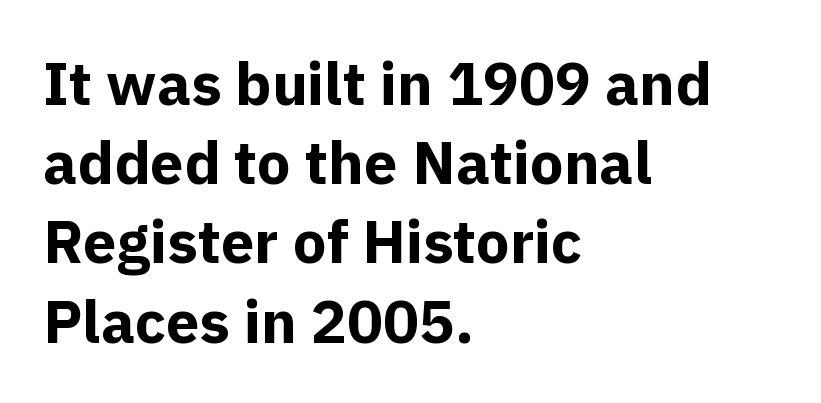
{"serif": "no", "italic": "no", "bold": "yes", "weight": "bold", "width": "normal", "x_height": "medium", "monospaced": "no", "underline": "no", "align": "left", "line_spacing": "normal", "line_spacing_ratio": 1.32, "letter_spacing": "normal", "letter_spacing_em": 0.0, "glyph_px": 60}
